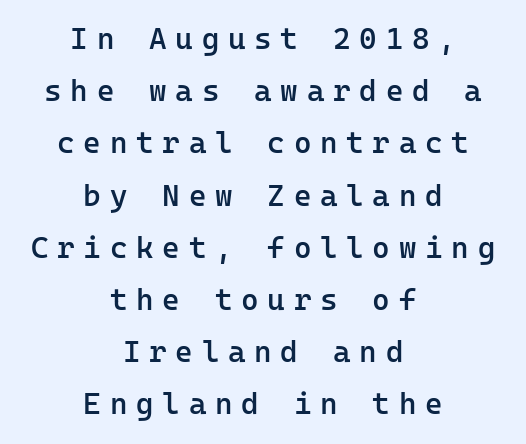
Q: Is the text bold? A: Semi-bold.
Q: Is the text italic (slanted)? A: No, it is upright.
Q: Is the typeface a serif or a sans-serif typeface? A: Sans-serif.
Q: Is the text underlined? A: No.
Q: How is the paragraph aligned? A: Centered.
Q: Is the spacing between letters normal or unusually wide? A: Unusually wide.
Q: Width (condensed, normal, or wide)? A: Normal.
Q: Stroke contrast? A: Low.
Q: x-height? A: Medium.
Q: Monospaced? A: Yes.
